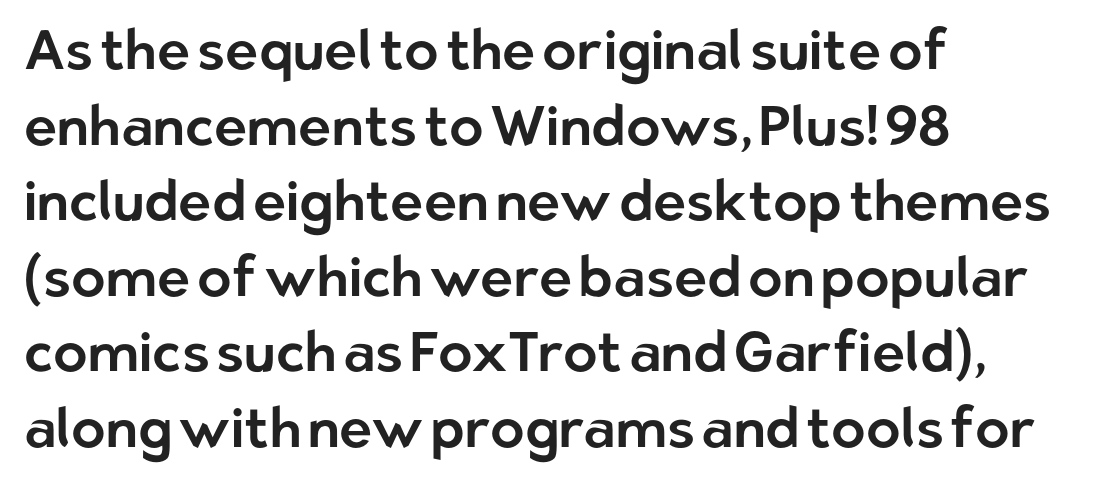
The image shows 56 px sans-serif type, upright; set left-aligned, normal line spacing (1.35x), normal letter spacing, not underlined; low stroke contrast and a medium x-height.
